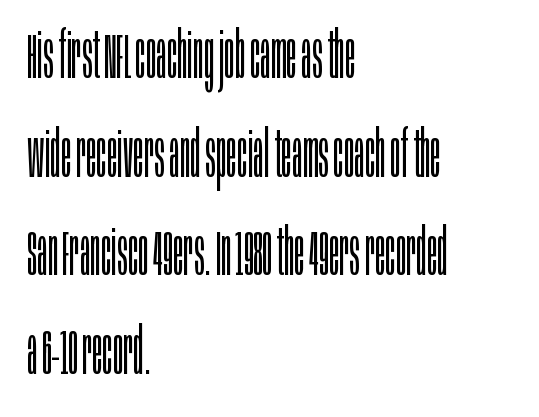
Looks like regular typesetting: each glyph gets only the width it needs. Every stem runs plumb, perpendicular to the baseline. Inter-character spacing is left at the font's built-in metrics. The passage is arranged the way most books set body copy — flush left.
